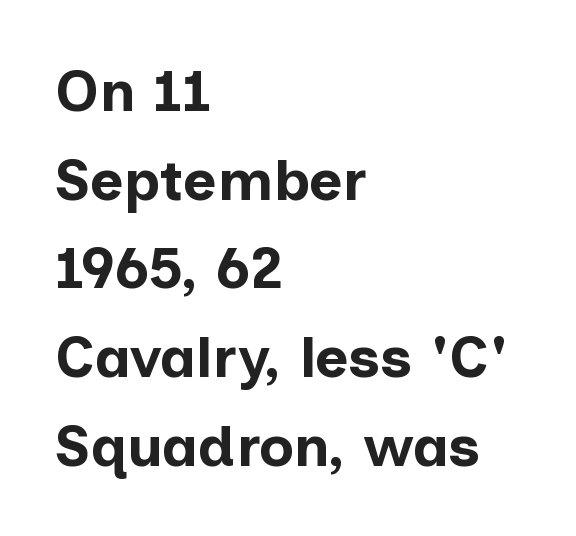
Q: Is the text bold? A: Yes.
Q: Is the text italic (slanted)? A: No, it is upright.
Q: Is the typeface a serif or a sans-serif typeface? A: Sans-serif.
Q: Is the text underlined? A: No.
Q: How is the paragraph aligned? A: Left-aligned.
Q: Is the spacing between letters normal or unusually wide? A: Normal.
Q: Is the spacing between lines tight, normal or loose? A: Normal.
Q: Width (condensed, normal, or wide)? A: Normal.
Q: Stroke contrast? A: Low.
Q: x-height? A: Medium.
Q: Monospaced? A: No.
